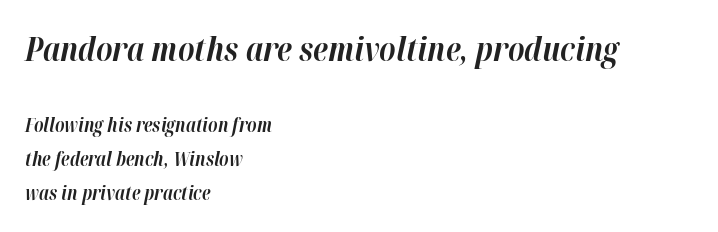
{"italic": "yes", "lean": "right", "slant_degrees": 12, "bold": "yes", "weight": "bold", "width": "normal", "stroke_contrast": "high", "x_height": "medium", "monospaced": "no", "underline": "no", "align": "left", "line_spacing_ratio": 1.8, "letter_spacing": "normal", "letter_spacing_em": 0.0, "larger_block": "first", "size_ratio": 1.74, "glyph_px": 33}
